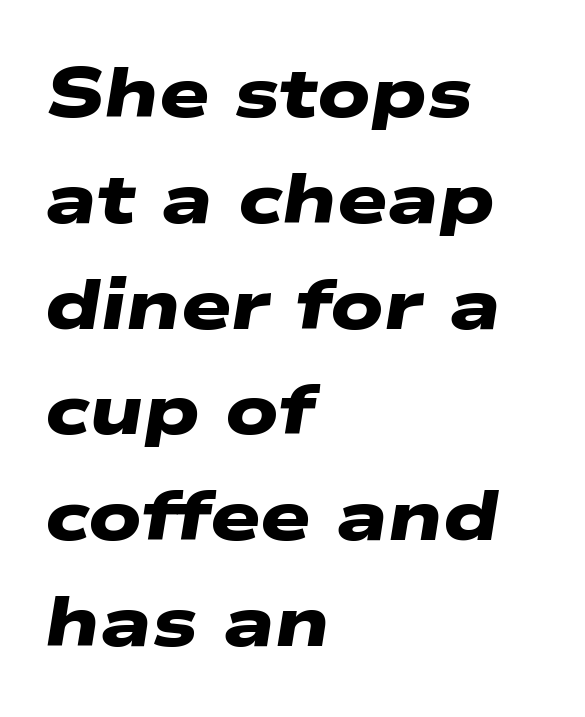
The image shows 71 px heavy, wide sans-serif type; set left-aligned, normal line spacing (1.49x), normal letter spacing, not underlined; low stroke contrast and a medium x-height.
